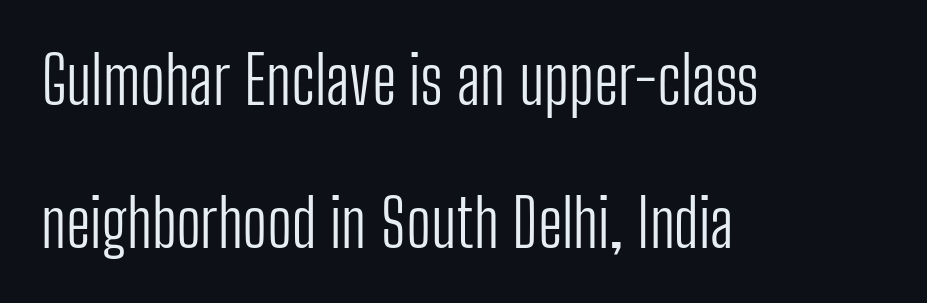
The image shows 65 px light, condensed sans-serif type, upright; set left-aligned, loose line spacing (2.2x), normal letter spacing, not underlined; low stroke contrast and a medium x-height.
